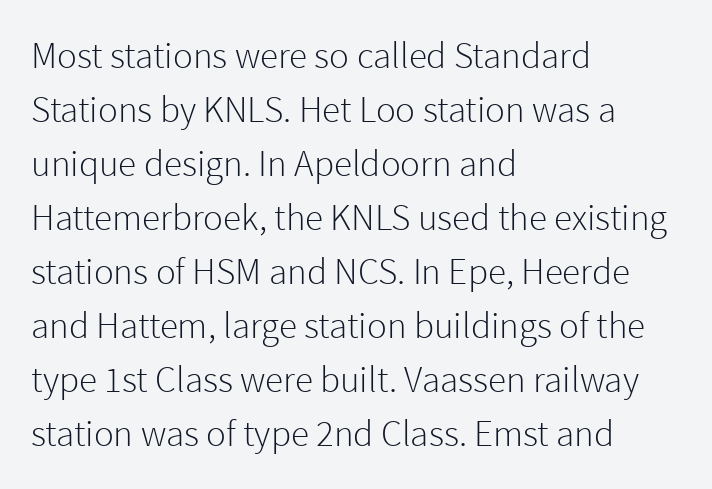
The image shows 37 px light sans-serif type, upright; set left-aligned, normal line spacing (1.46x), normal letter spacing, not underlined; a medium x-height.
